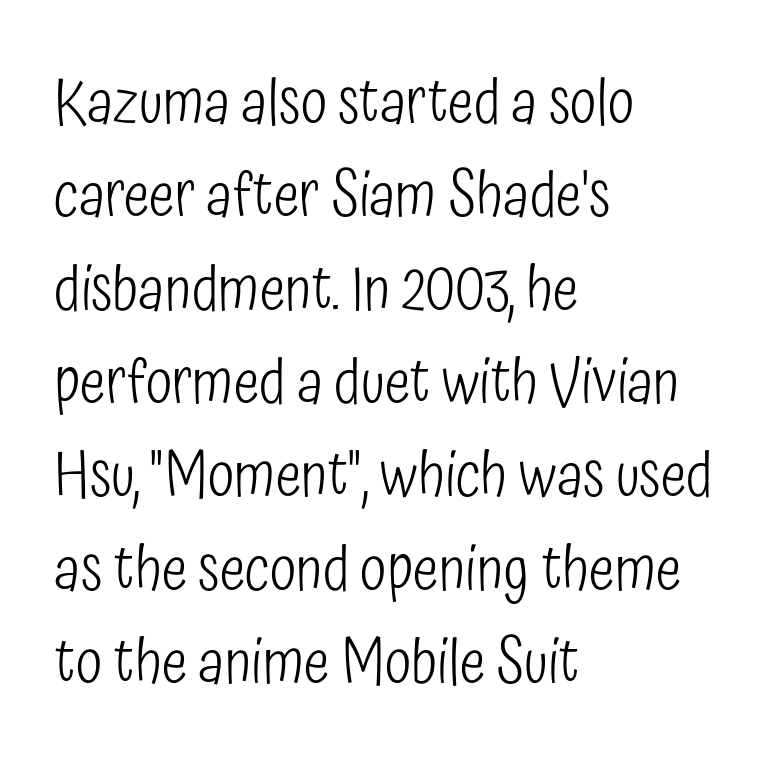
Q: Is the text bold? A: No.
Q: Is the text italic (slanted)? A: No, it is upright.
Q: Is the typeface a serif or a sans-serif typeface? A: Sans-serif.
Q: Is the text underlined? A: No.
Q: How is the paragraph aligned? A: Left-aligned.
Q: Is the spacing between letters normal or unusually wide? A: Normal.
Q: Is the spacing between lines tight, normal or loose? A: Normal.
Q: Width (condensed, normal, or wide)? A: Condensed.
Q: Stroke contrast? A: Low.
Q: x-height? A: Medium.
Q: Monospaced? A: No.
